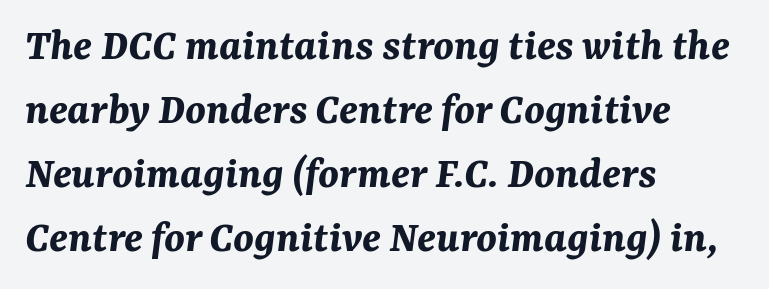
The rendering uses natural spacing where letterforms have individual widths. The letters sit at their default tracking, neither squeezed nor spread. Horizontal bands of white between lines are of average thickness. Descenders are the only things crossing below the line. Stroke thickness is high; the sample reads as a true bold.
